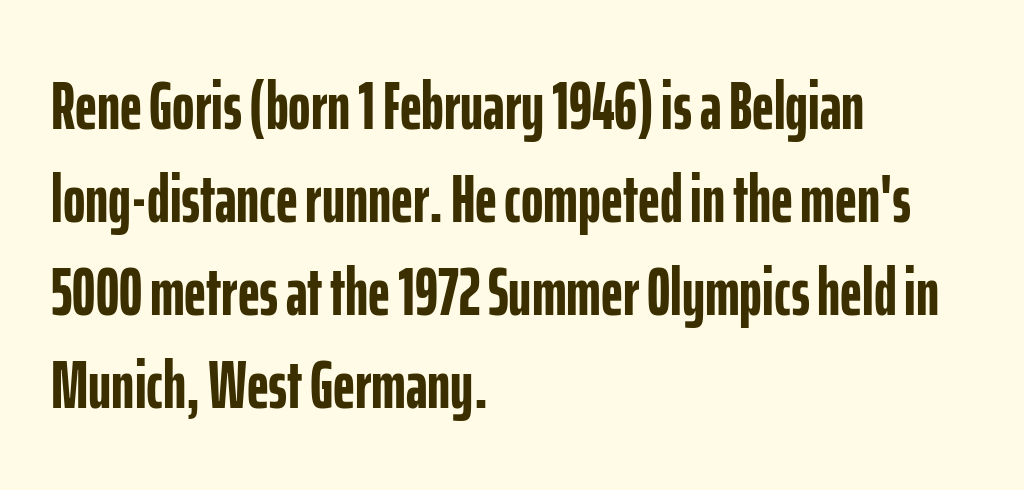
Q: Is the text bold? A: Yes.
Q: Is the text italic (slanted)? A: No, it is upright.
Q: Is the typeface a serif or a sans-serif typeface? A: Sans-serif.
Q: Is the text underlined? A: No.
Q: How is the paragraph aligned? A: Left-aligned.
Q: Is the spacing between letters normal or unusually wide? A: Normal.
Q: Is the spacing between lines tight, normal or loose? A: Normal.
Q: Width (condensed, normal, or wide)? A: Condensed.
Q: Stroke contrast? A: Low.
Q: x-height? A: Medium.
Q: Monospaced? A: No.
